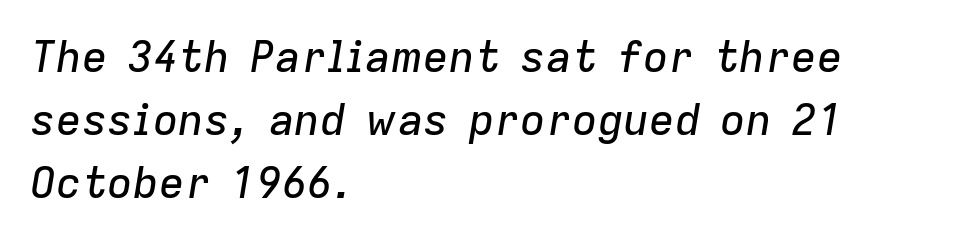
Baseline-to-baseline distance is the conventional proportion of letter height. You can tell it's italic because the verticals aren't actually vertical. The face used here is rendered with its standard letterfit. The passage shown is typed in a proportional face where columns would drift. Any mark beneath the type? The region is blank.
